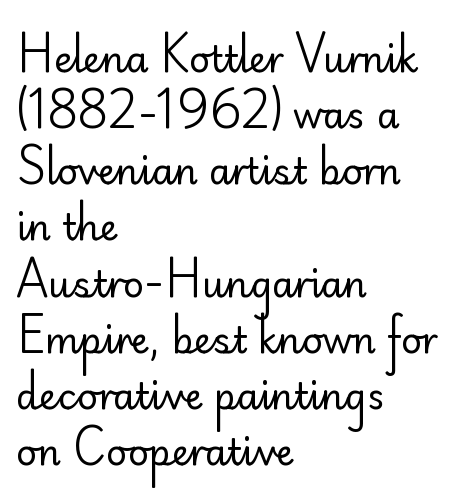
Casual observation: everything's shoved over to the left. These lines are rendered in a variable-pitch font. Does the leading feel generous? No, just average. This is sans-serif lettering, the kind often seen on screens and signage.
